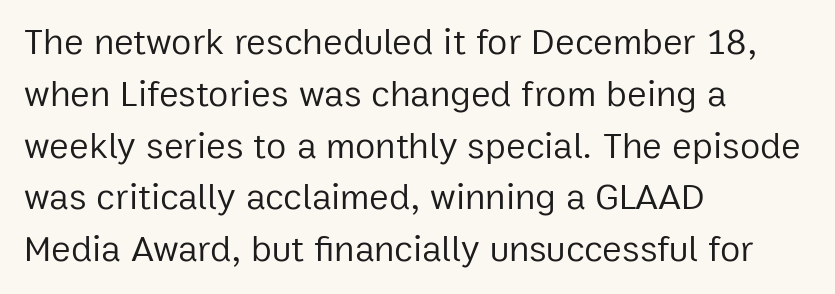
{"serif": "no", "italic": "no", "bold": "no", "weight": "regular", "width": "normal", "stroke_contrast": "low", "x_height": "medium", "monospaced": "no", "underline": "no", "align": "left", "line_spacing": "normal", "line_spacing_ratio": 1.4, "letter_spacing": "normal", "letter_spacing_em": 0.0, "glyph_px": 37}
